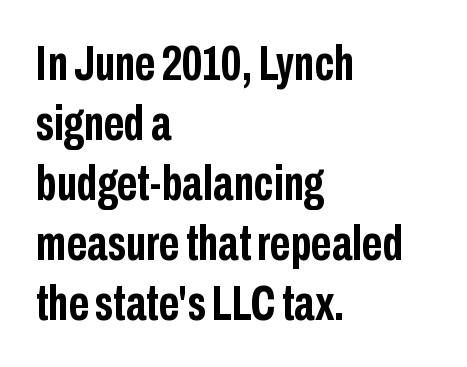
The face used here is a sans, in the tradition of grotesques and geometrics. The lettering holds an erect, upright posture throughout. The letterforms sit shoulder to shoulder at normal distance. Descenders are the only things crossing below the line. Leftover space on each line is placed entirely after the last word. Note the varied advance widths — an 'i' is clearly narrower than an 'm'.
